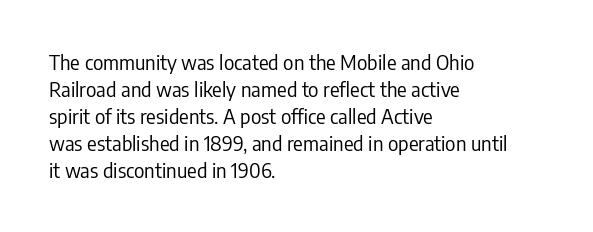
Q: Is the text bold? A: No.
Q: Is the text italic (slanted)? A: No, it is upright.
Q: Is the text underlined? A: No.
Q: How is the paragraph aligned? A: Left-aligned.
Q: Is the spacing between letters normal or unusually wide? A: Normal.
Q: Is the spacing between lines tight, normal or loose? A: Normal.
